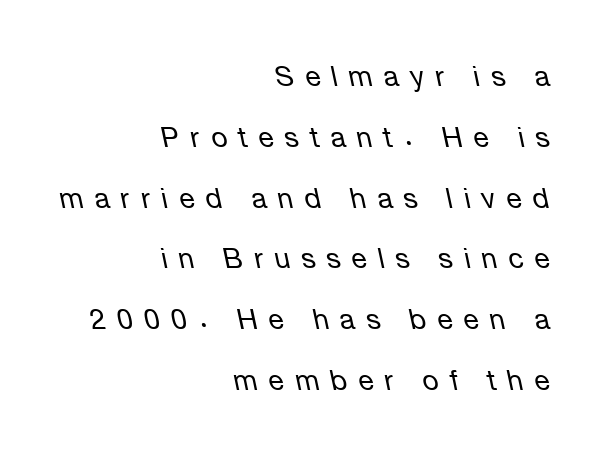
Style check: oblique. Is this a heavy cut? Hardly; it is regular or lighter. Horizontal bands of white between lines are thick stripes. Only glyphs here, with clear space below each row. Compared with typical body copy, the letter spacing here is much looser. The rendering uses natural spacing where letterforms have individual widths.
